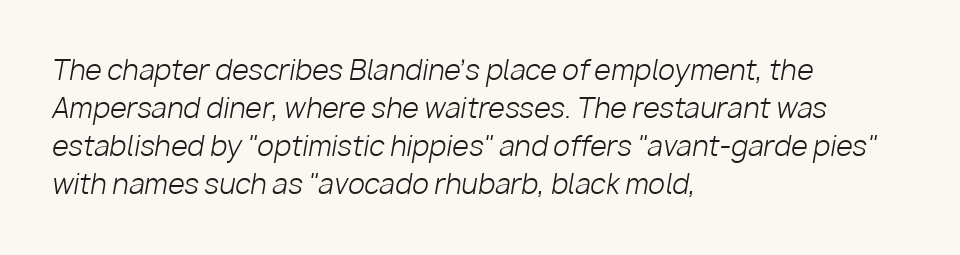
{"italic": "yes", "lean": "right", "slant_degrees": 10, "bold": "no", "underline": "no", "align": "left", "line_spacing": "normal", "line_spacing_ratio": 1.41, "letter_spacing": "normal", "letter_spacing_em": 0.0, "glyph_px": 27}
